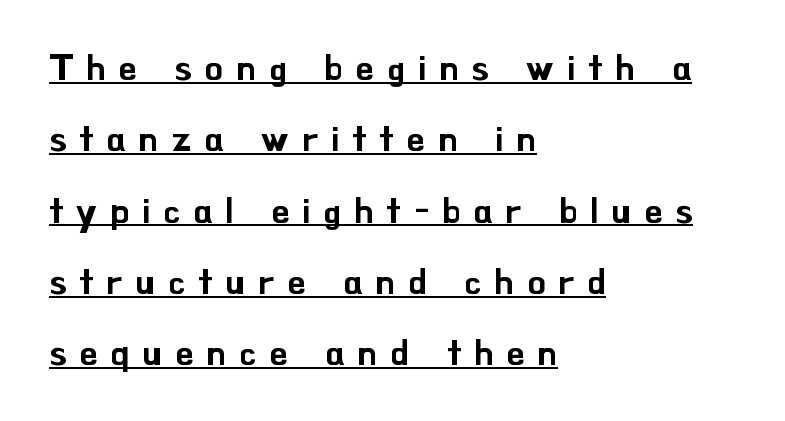
The image shows 36 px sans-serif type, upright; set left-aligned, loose line spacing (1.98x), unusually wide letter spacing (+0.36 em), underlined; low stroke contrast and a small x-height.
